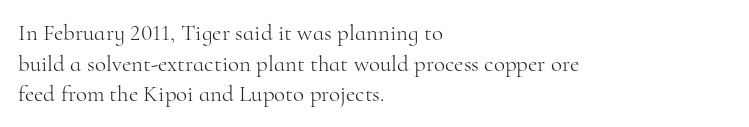
Vertical spacing — default. The text block is weighted toward the left margin, trailing off unevenly rightward. The baseline area is clear. These lines keep a tight, regular rhythm from letter to letter. No extra ink here — the face is not bold.
